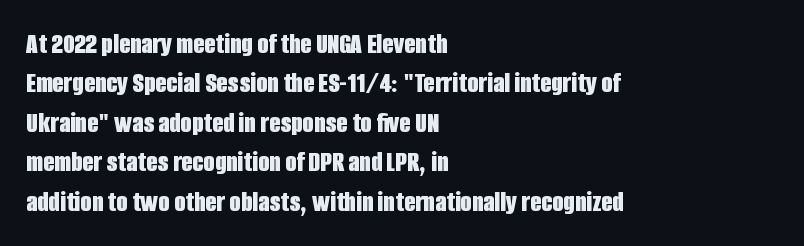
A dark, heavy texture on the line: the type is bold. You could not count columns in this text — the font is proportionally spaced. Layout note: lines flush left. There is no visible air inserted between adjacent glyphs. The gap between lines stays unmarked.
